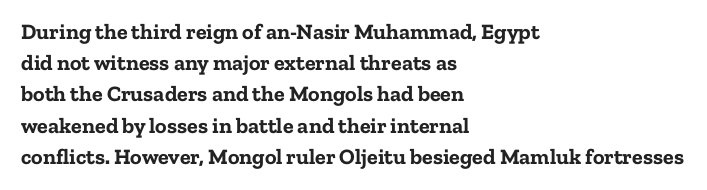
The image shows 22 px bold type, upright; set left-aligned, normal line spacing (1.42x), normal letter spacing, not underlined.
